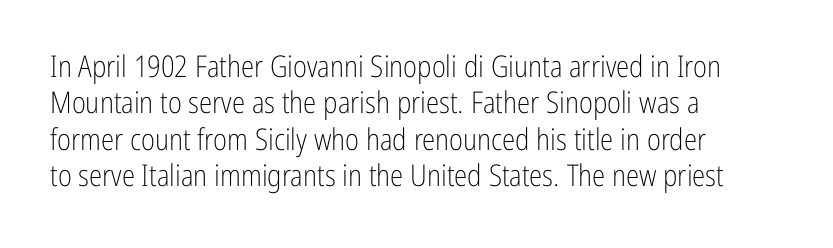
The image shows 30 px light, condensed sans-serif type, upright; set left-aligned, line spacing 1.21x, normal letter spacing, not underlined; low stroke contrast and a medium x-height.
